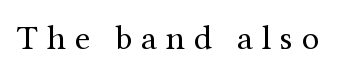
The type is letterspaced generously, with wide tracking. No extra ink here — the face is not bold. These lines were composed using upright roman letters. Lines of text with bare space underneath. Serifs: yes, visible at the terminals of the letterforms. Proportional: the letters do not fall into vertical columns.
